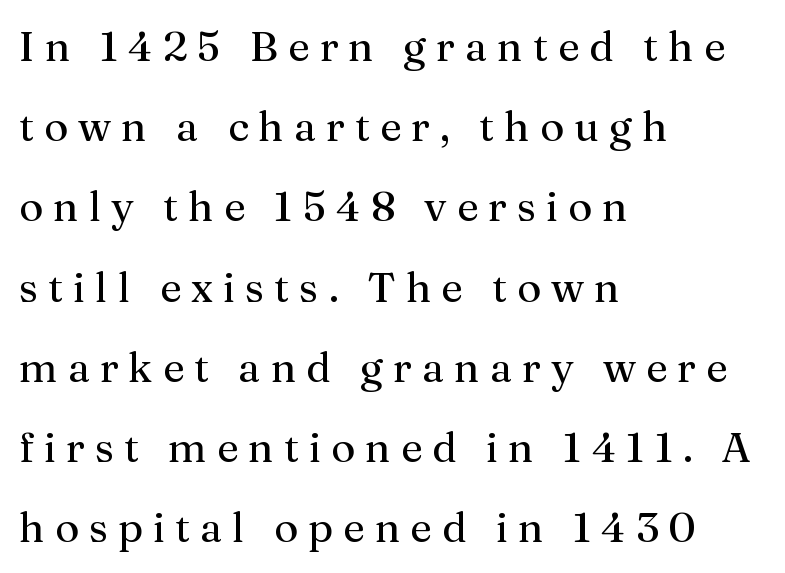
Q: Is the text bold? A: No.
Q: Is the text italic (slanted)? A: No, it is upright.
Q: Is the typeface a serif or a sans-serif typeface? A: Serif.
Q: Is the text underlined? A: No.
Q: How is the paragraph aligned? A: Left-aligned.
Q: Is the spacing between letters normal or unusually wide? A: Unusually wide.
Q: Is the spacing between lines tight, normal or loose? A: Loose.
Q: Width (condensed, normal, or wide)? A: Normal.
Q: Stroke contrast? A: Medium.
Q: x-height? A: Medium.
Q: Monospaced? A: No.
